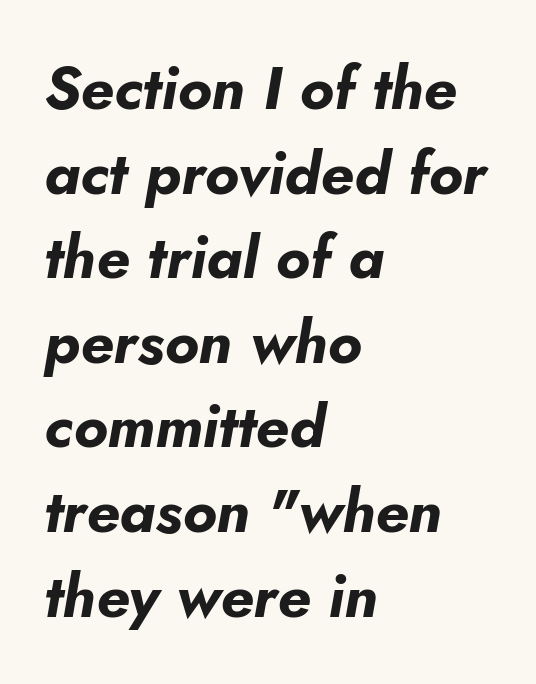
The image shows 60 px bold type, italic (leaning right); set left-aligned, normal line spacing (1.41x), normal letter spacing, not underlined; low stroke contrast and a small x-height.
